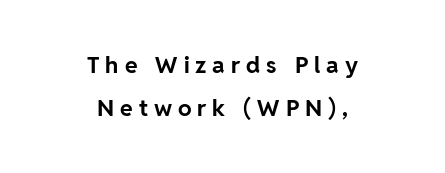
The image shows 23 px bold type, upright; set centered, line spacing 1.89x, unusually wide letter spacing (+0.26 em), not underlined.
